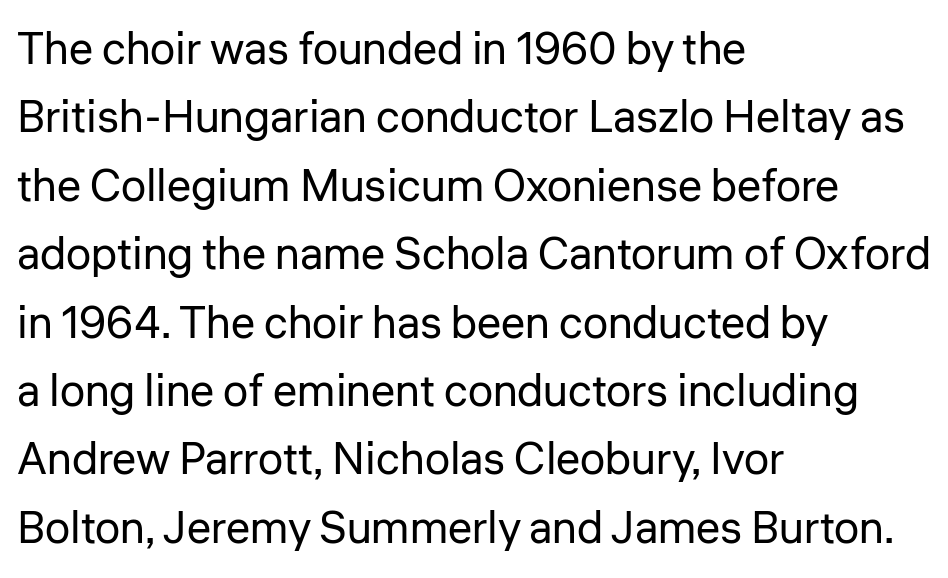
The image shows 45 px regular-weight sans-serif type, upright; set left-aligned, normal line spacing (1.52x), normal letter spacing, not underlined; low stroke contrast and a medium x-height.
